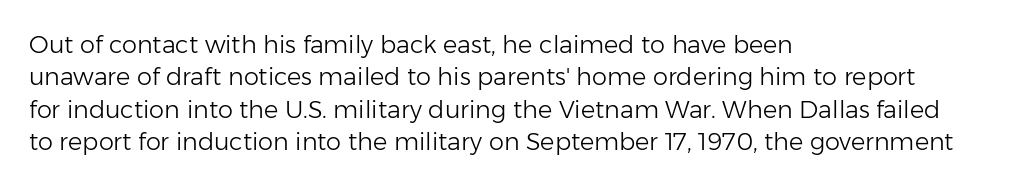
{"italic": "no", "bold": "no", "underline": "no", "align": "left", "line_spacing": "normal", "line_spacing_ratio": 1.35, "letter_spacing": "normal", "letter_spacing_em": 0.0, "glyph_px": 24}
